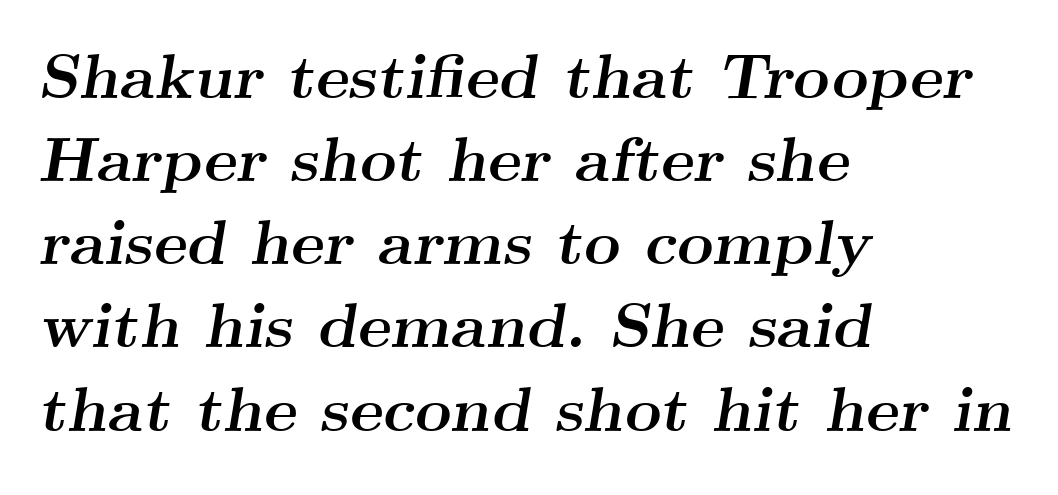
Compared with a centered layout, this one pins lines to the left instead. Clear beneath every line of the passage. How heavy is the stroke? Heavy — this is a bold. What's the leading like? Ordinary, nothing unusual. Tall strokes in this sample are angled rather than plumb. These lines are rendered in a variable-pitch font.
